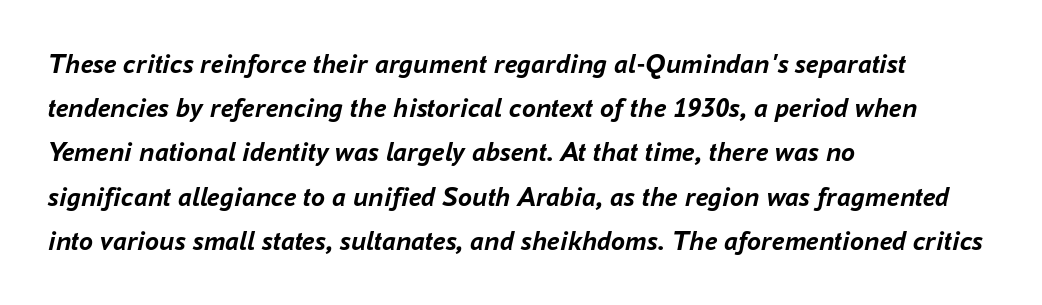
{"italic": "yes", "lean": "right", "slant_degrees": 16, "bold": "yes", "weight": "semibold", "width": "normal", "stroke_contrast": "low", "x_height": "medium", "monospaced": "no", "underline": "no", "align": "left", "line_spacing": "normal", "line_spacing_ratio": 1.58, "letter_spacing": "normal", "letter_spacing_em": 0.0, "glyph_px": 28}
